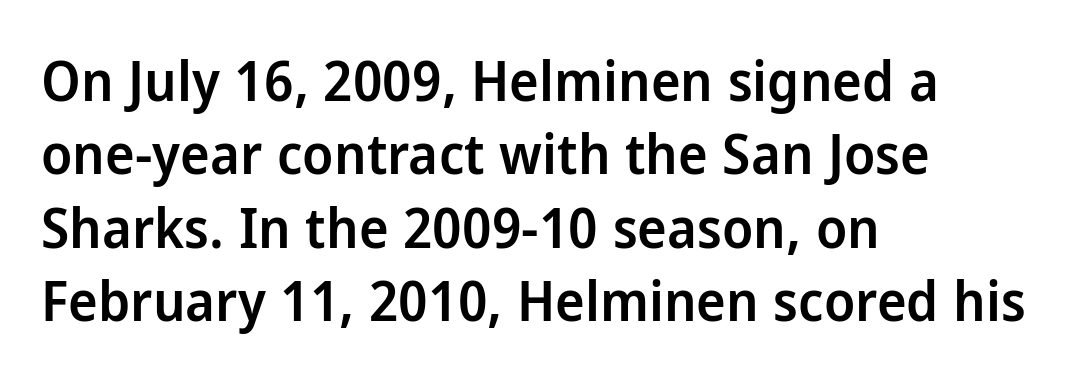
The space between consecutive lines is moderate. Characters remain perfectly vertical along every line. This sample uses a sans-serif face. This sample uses plain, unmodified letter spacing.
